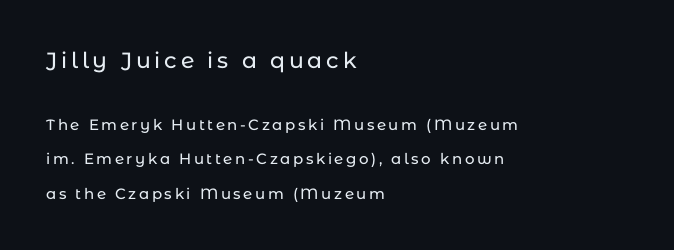
{"italic": "no", "underline": "no", "align": "left", "line_spacing": "loose", "line_spacing_ratio": 2.32, "larger_block": "first", "size_ratio": 1.47, "glyph_px": 22}
